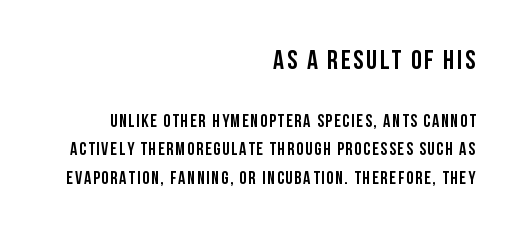
The image shows 27 px bold type, upright; set right-aligned, normal line spacing (1.59x), not underlined; the first (top) block is 1.5x larger.
